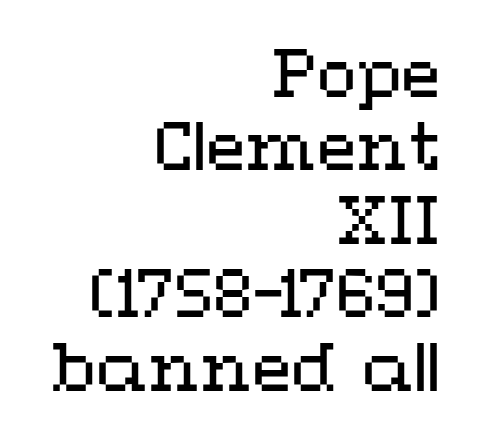
The image shows 65 px regular-weight, wide type, upright; set right-aligned, tight line spacing (1.13x), normal letter spacing, not underlined; medium stroke contrast and a medium x-height.
